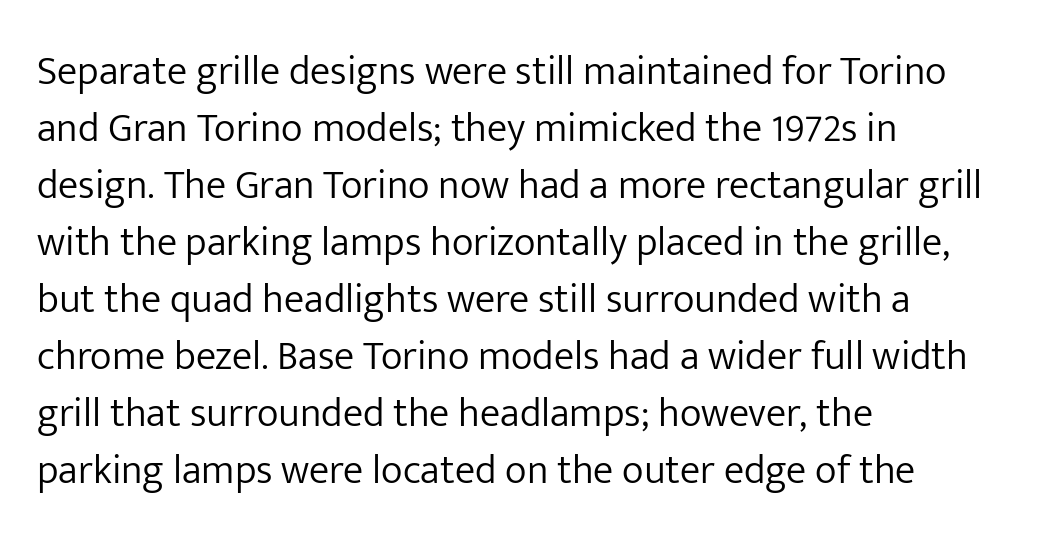
Q: Is the text bold? A: No.
Q: Is the text italic (slanted)? A: No, it is upright.
Q: Is the typeface a serif or a sans-serif typeface? A: Sans-serif.
Q: Is the text underlined? A: No.
Q: How is the paragraph aligned? A: Left-aligned.
Q: Is the spacing between letters normal or unusually wide? A: Normal.
Q: Is the spacing between lines tight, normal or loose? A: Normal.
Q: Width (condensed, normal, or wide)? A: Normal.
Q: Stroke contrast? A: Low.
Q: x-height? A: Medium.
Q: Monospaced? A: No.
